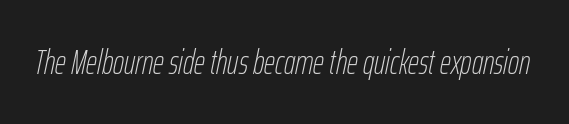
Q: Is the text bold? A: No.
Q: Is the text italic (slanted)? A: Yes, it leans right by about 12 degrees.
Q: Is the text underlined? A: No.
Q: Is the spacing between letters normal or unusually wide? A: Normal.
Q: Width (condensed, normal, or wide)? A: Condensed.
Q: Stroke contrast? A: Low.
Q: x-height? A: Medium.
Q: Monospaced? A: No.
